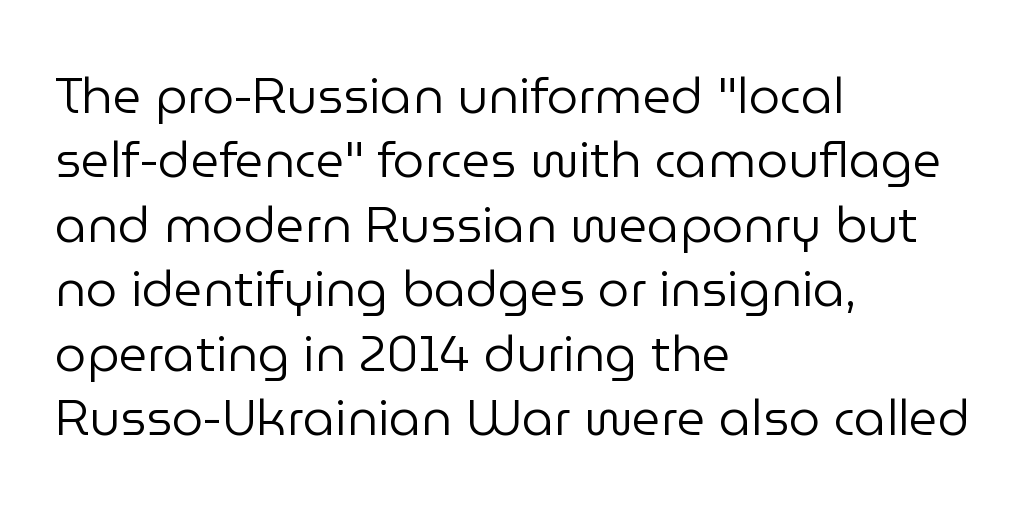
{"serif": "no", "italic": "no", "bold": "no", "weight": "regular", "width": "normal", "stroke_contrast": "low", "x_height": "medium", "monospaced": "no", "underline": "no", "align": "left", "line_spacing": "normal", "line_spacing_ratio": 1.29, "letter_spacing": "normal", "letter_spacing_em": 0.0, "glyph_px": 50}
